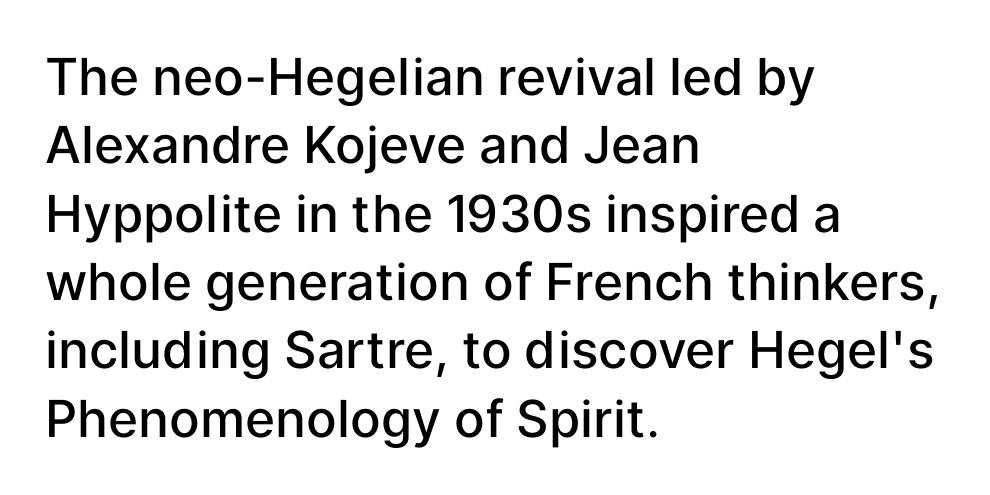
The image shows 51 px semibold sans-serif type, upright; set left-aligned, normal line spacing (1.34x), normal letter spacing, not underlined; low stroke contrast and a medium x-height.
